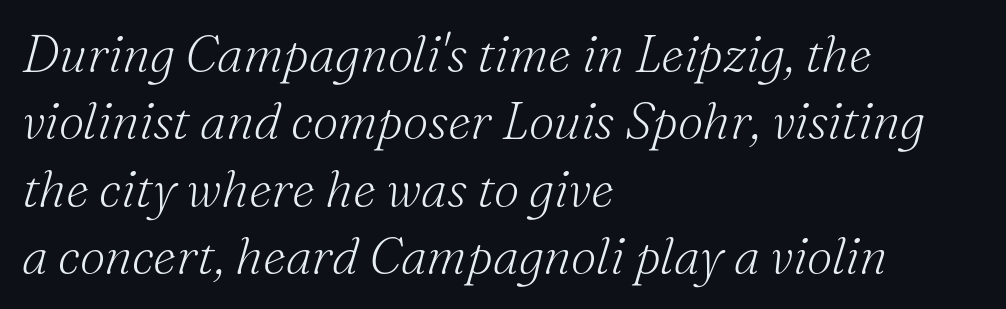
The image shows 51 px light serif type, italic (leaning right); set left-aligned, normal line spacing (1.32x), normal letter spacing, not underlined; medium stroke contrast and a small x-height.
